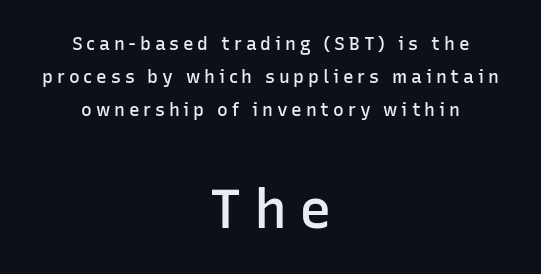
Every row of glyphs is offset so its center matches the block's center. These words are printed semibold, heavier than regular yet not bold. Is this a fixed-width face? No — the glyphs have proportional, varying widths. Is this a sans? Yes — the strokes have no serifs. No italicization has been applied; the sample stays upright.
